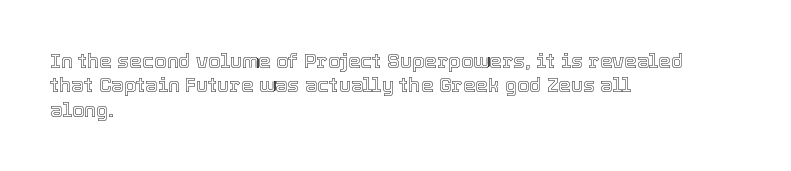
Q: Is the text italic (slanted)? A: No, it is upright.
Q: Is the text underlined? A: No.
Q: How is the paragraph aligned? A: Left-aligned.
Q: Is the spacing between letters normal or unusually wide? A: Normal.
